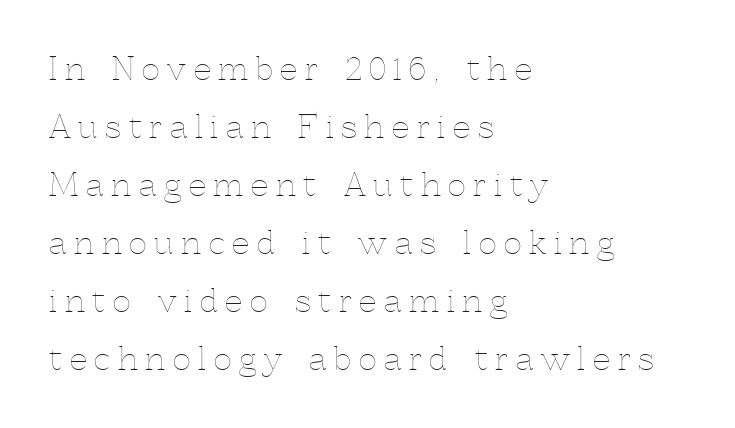
Layout note: lines flush left. Looks like regular typesetting: each glyph gets only the width it needs. Rule under the text: the space is simply empty. The typesetting does not lean heavy: it is not bold.
